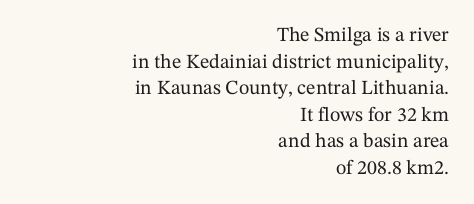
The image shows 20 px text type, upright; set right-aligned, normal line spacing (1.33x), normal letter spacing, not underlined.
